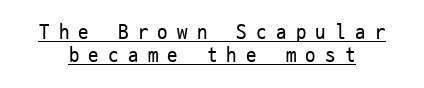
{"italic": "no", "bold": "no", "underline": "yes", "line_spacing": "tight", "line_spacing_ratio": 1.08, "letter_spacing": "wide", "letter_spacing_em": 0.44, "glyph_px": 21}
